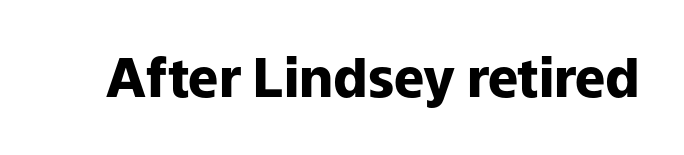
Q: Is the text bold? A: Yes.
Q: Is the text italic (slanted)? A: No, it is upright.
Q: Is the typeface a serif or a sans-serif typeface? A: Sans-serif.
Q: Is the text underlined? A: No.
Q: Is the spacing between letters normal or unusually wide? A: Normal.
Q: Width (condensed, normal, or wide)? A: Normal.
Q: Stroke contrast? A: Low.
Q: x-height? A: Medium.
Q: Monospaced? A: No.
